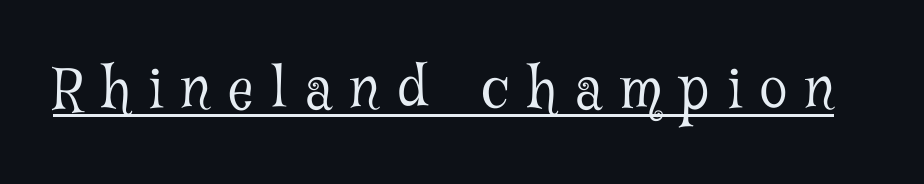
Q: Is the text bold? A: No.
Q: Is the text italic (slanted)? A: No, it is upright.
Q: Is the typeface a serif or a sans-serif typeface? A: Serif.
Q: Is the text underlined? A: Yes.
Q: Is the spacing between letters normal or unusually wide? A: Unusually wide.
Q: Width (condensed, normal, or wide)? A: Condensed.
Q: Stroke contrast? A: Low.
Q: x-height? A: Medium.
Q: Monospaced? A: No.
